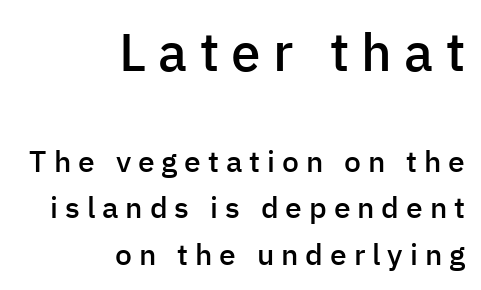
The image shows 53 px semibold sans-serif type, upright; set right-aligned, normal line spacing (1.55x), unusually wide letter spacing (+0.23 em), not underlined; the first (top) block is 1.77x larger; low stroke contrast and a medium x-height.
